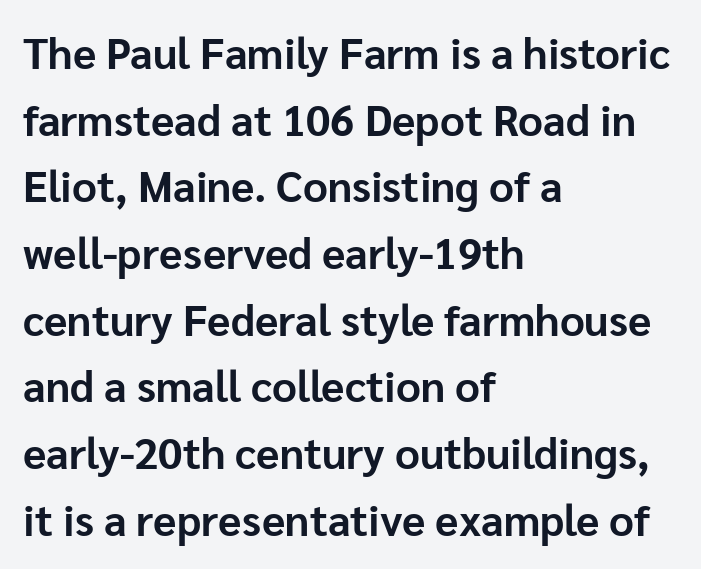
The image shows 43 px bold sans-serif type, upright; set left-aligned, normal line spacing (1.55x), normal letter spacing, not underlined; low stroke contrast and a medium x-height.
